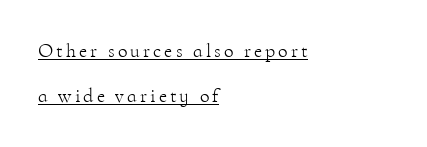
The image shows 20 px text type, upright; set left-aligned, loose line spacing (2.26x), underlined.
